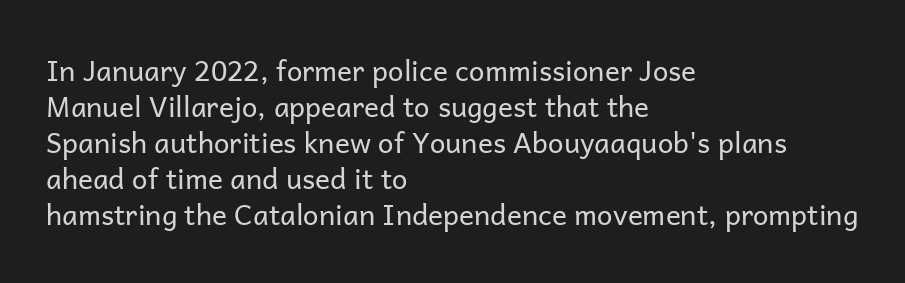
{"serif": "no", "italic": "no", "bold": "no", "weight": "regular", "width": "normal", "stroke_contrast": "low", "x_height": "medium", "monospaced": "no", "underline": "no", "align": "left", "line_spacing": "normal", "line_spacing_ratio": 1.29, "letter_spacing": "normal", "letter_spacing_em": 0.0, "glyph_px": 28}
